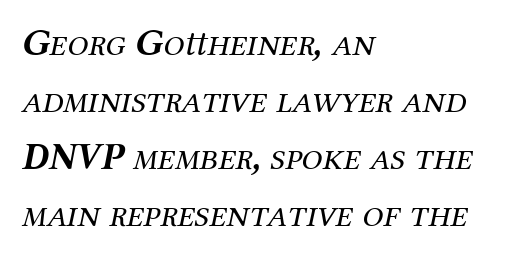
The image shows 38 px regular-weight serif type, italic (leaning right); set left-aligned, normal line spacing (1.5x), normal letter spacing, not underlined; medium stroke contrast and a medium x-height.
